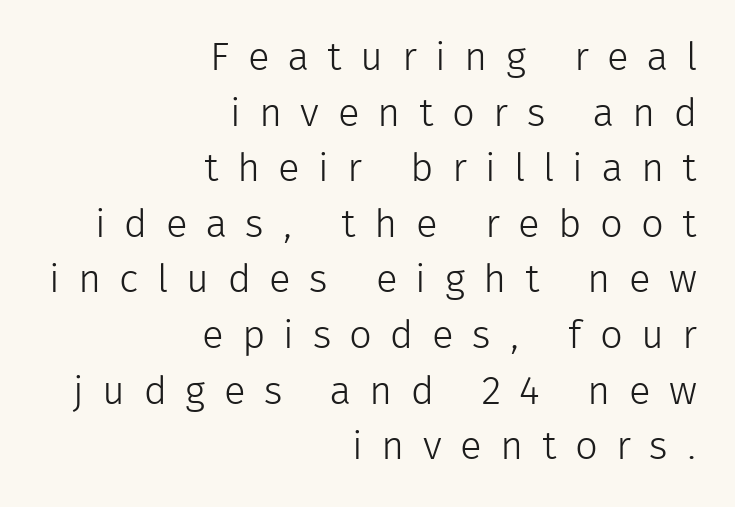
The image shows 40 px light sans-serif type, upright; set right-aligned, normal line spacing (1.39x), unusually wide letter spacing (+0.46 em), not underlined; low stroke contrast and a medium x-height.
